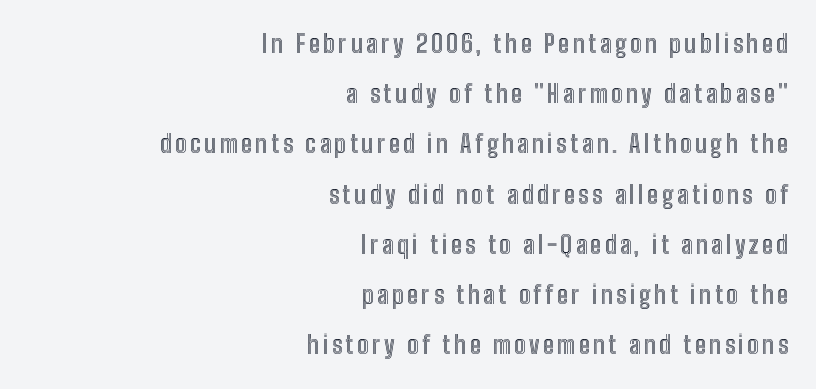
Q: Is the text italic (slanted)? A: No, it is upright.
Q: Is the text underlined? A: No.
Q: How is the paragraph aligned? A: Right-aligned.
Q: Is the spacing between lines tight, normal or loose? A: Loose.
